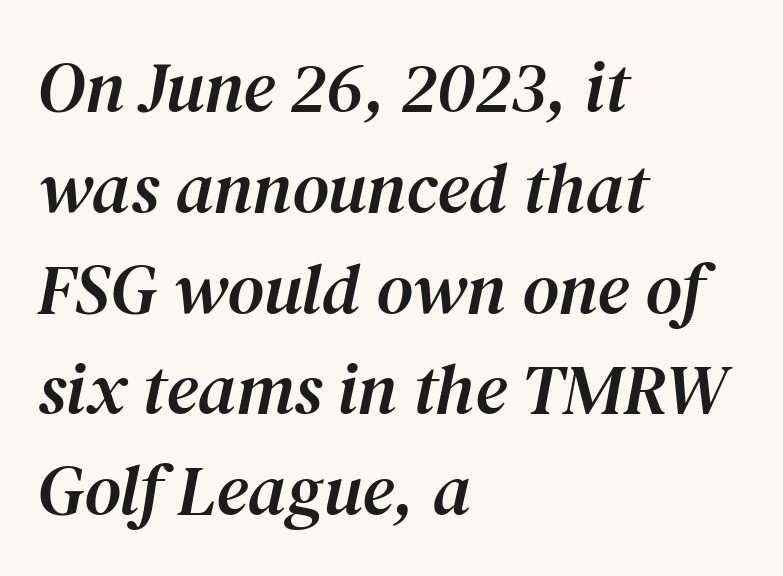
The image shows 71 px serif type, italic (leaning right); set left-aligned, normal line spacing (1.42x), normal letter spacing, not underlined; medium stroke contrast and a medium x-height.
